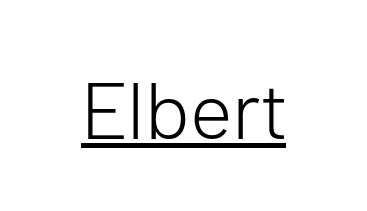
{"serif": "no", "italic": "no", "bold": "no", "weight": "light", "width": "normal", "stroke_contrast": "low", "x_height": "medium", "monospaced": "no", "underline": "yes", "letter_spacing": "normal", "letter_spacing_em": 0.0, "glyph_px": 80}
